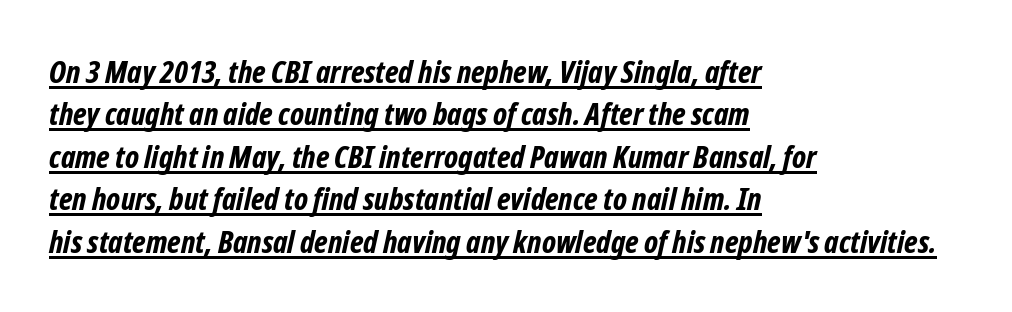
Check where the strokes stop: nothing finishes them off — pure sans. In terms of weight, the rendering is a true, heavy bold. Note the varied advance widths — an 'i' is clearly narrower than an 'm'. Teacher's note: observe the even left margin — that is flush-left alignment.
